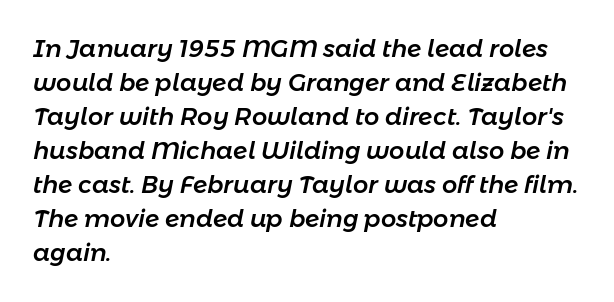
Q: Is the text italic (slanted)? A: Yes, it leans right by about 11 degrees.
Q: Is the text underlined? A: No.
Q: How is the paragraph aligned? A: Left-aligned.
Q: Is the spacing between letters normal or unusually wide? A: Normal.
Q: Is the spacing between lines tight, normal or loose? A: Normal.
